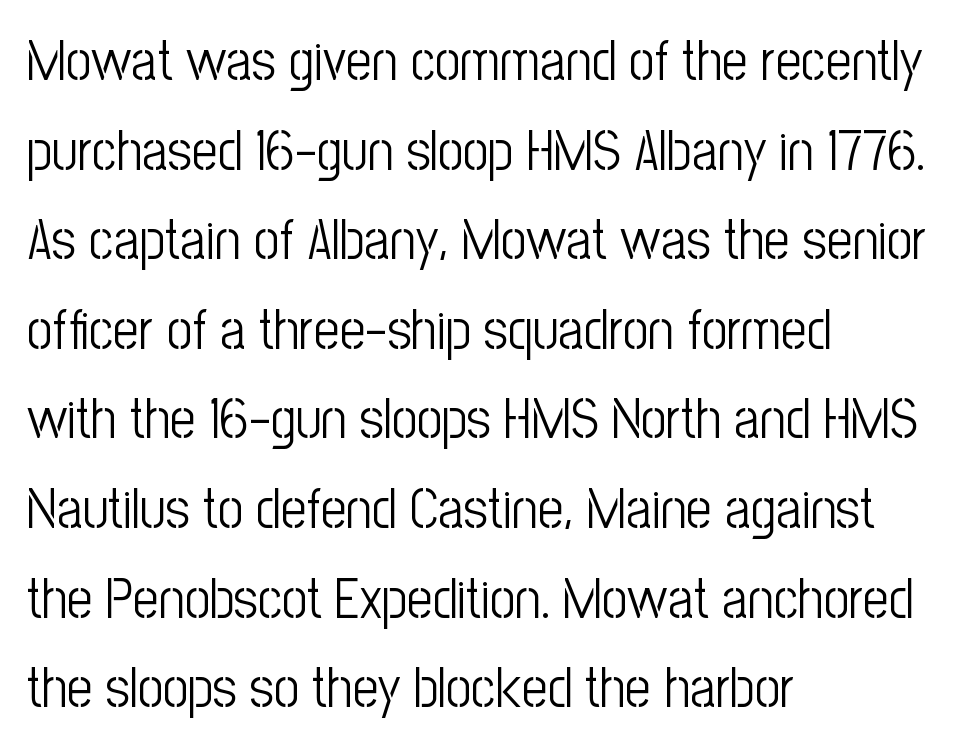
The image shows 56 px light, condensed sans-serif type, upright; set left-aligned, normal line spacing (1.6x), normal letter spacing, not underlined; low stroke contrast and a medium x-height.
